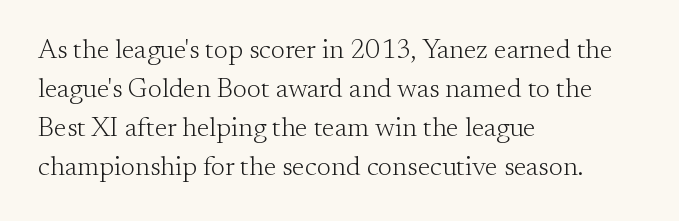
Nothing heavy about these letters — not bold at all. The block of text has a typical density, with ordinary space between rows. Posture: straight, roman, zero tilt. Quick note: underline off. The letterforms sit shoulder to shoulder at normal distance.
